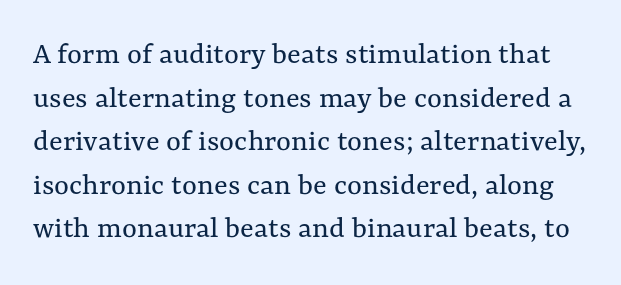
{"italic": "no", "bold": "no", "weight": "regular", "width": "normal", "stroke_contrast": "medium", "x_height": "medium", "monospaced": "no", "underline": "no", "line_spacing": "normal", "line_spacing_ratio": 1.36, "letter_spacing": "normal", "letter_spacing_em": 0.0, "glyph_px": 32}
